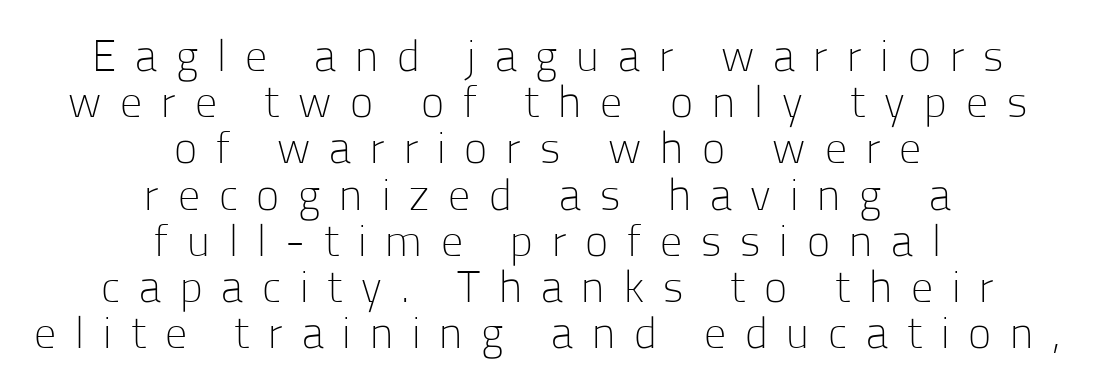
Q: Is the text bold? A: No.
Q: Is the text italic (slanted)? A: No, it is upright.
Q: Is the typeface a serif or a sans-serif typeface? A: Sans-serif.
Q: Is the text underlined? A: No.
Q: How is the paragraph aligned? A: Centered.
Q: Is the spacing between letters normal or unusually wide? A: Unusually wide.
Q: Is the spacing between lines tight, normal or loose? A: Tight.
Q: Width (condensed, normal, or wide)? A: Normal.
Q: Stroke contrast? A: Low.
Q: x-height? A: Medium.
Q: Monospaced? A: No.
